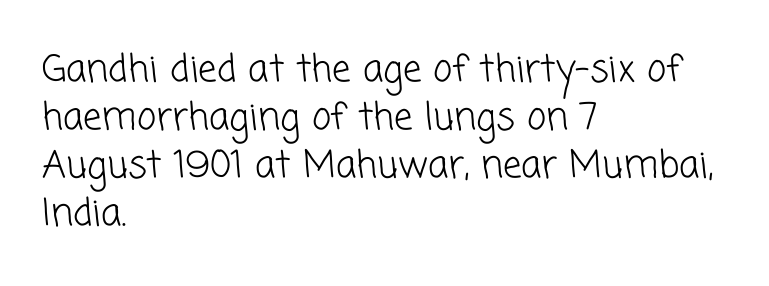
I'd call this a sans setting — the letters go barefoot. The rendering uses natural spacing where letterforms have individual widths. The weight would be labelled regular, book, light, or lighter still. Reading down the block, your eye returns to a fixed left position each line. The rendering uses a moderate line-height, typical for paragraphs. The type is set solid horizontally, with unmodified tracking.
